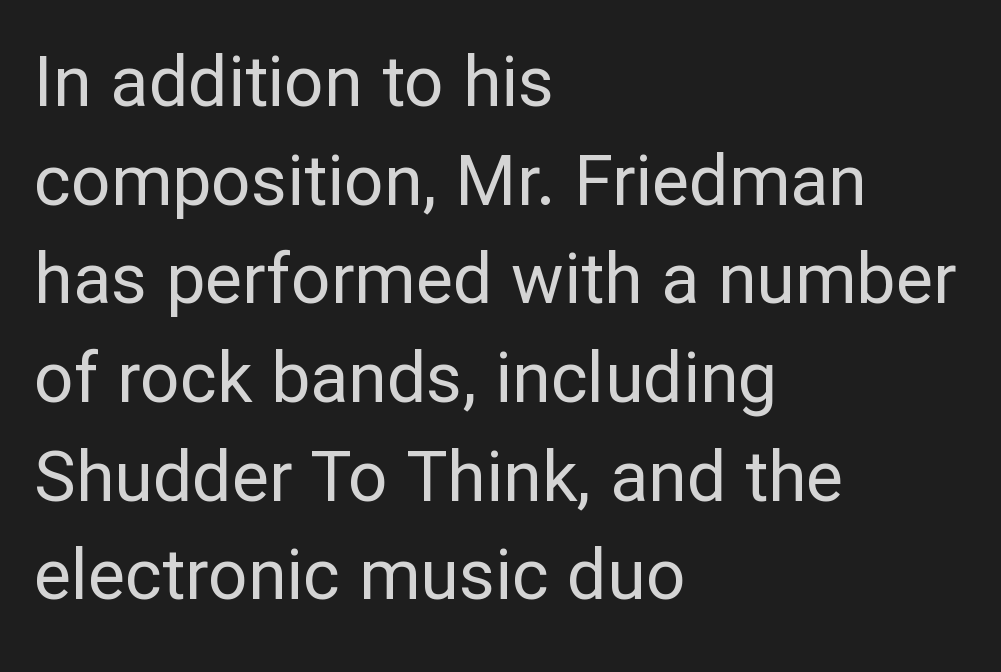
Check where the strokes stop: nothing finishes them off — pure sans. Vertical stems look standard width or narrower in stroke. Think of a printed novel: that variable character pitch is what you see here. Spacing between characters is what you'd get straight out of the box. The rag falls on the right side of this text block.
